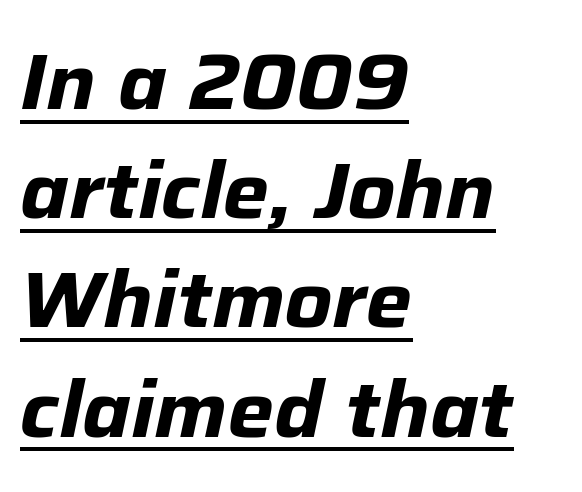
Between one letter and the next there's only the usual sliver of space. It's the slanting kind of type. Proportional: the letters do not fall into vertical columns. Teacher's note: observe the even left margin — that is flush-left alignment. Notice how thick the strokes are: this is what a full bold looks like.
